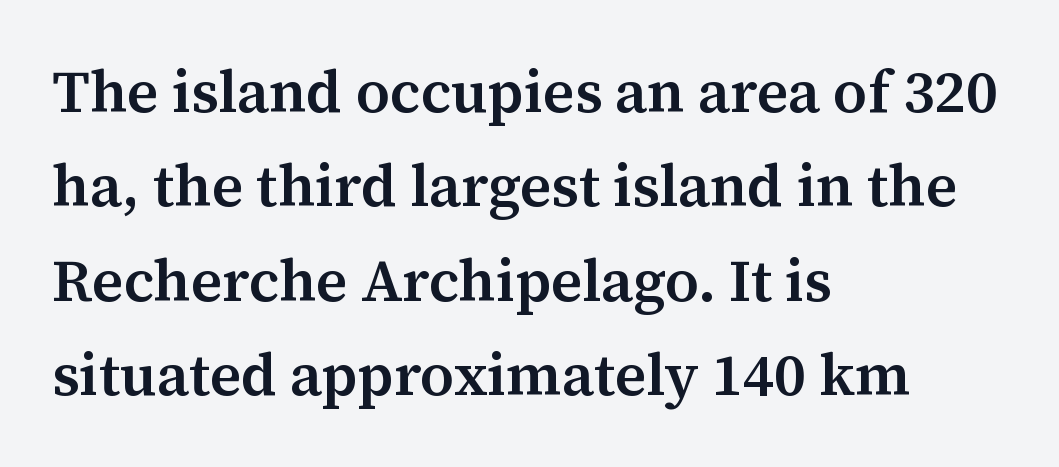
Q: Is the text bold? A: Semi-bold.
Q: Is the text italic (slanted)? A: No, it is upright.
Q: Is the typeface a serif or a sans-serif typeface? A: Serif.
Q: Is the text underlined? A: No.
Q: How is the paragraph aligned? A: Left-aligned.
Q: Is the spacing between letters normal or unusually wide? A: Normal.
Q: Is the spacing between lines tight, normal or loose? A: Normal.
Q: Width (condensed, normal, or wide)? A: Normal.
Q: Stroke contrast? A: Medium.
Q: x-height? A: Medium.
Q: Monospaced? A: No.
